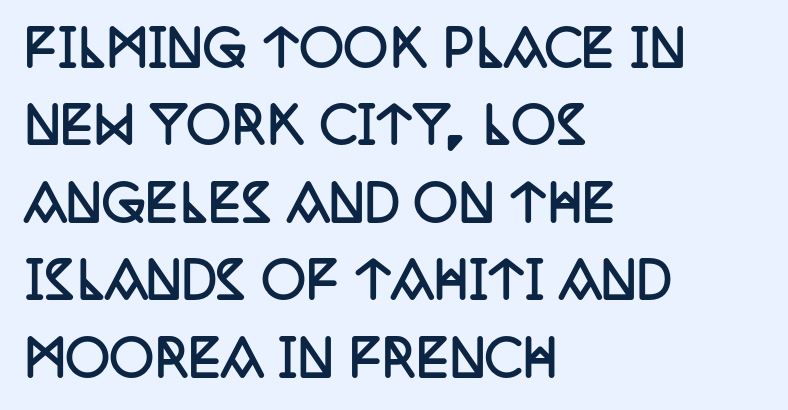
{"serif": "yes", "italic": "no", "bold": "yes", "weight": "semibold", "width": "condensed", "stroke_contrast": "low", "x_height": "large", "monospaced": "no", "underline": "no", "align": "left", "line_spacing": "normal", "line_spacing_ratio": 1.58, "letter_spacing": "normal", "letter_spacing_em": 0.0, "glyph_px": 49}
